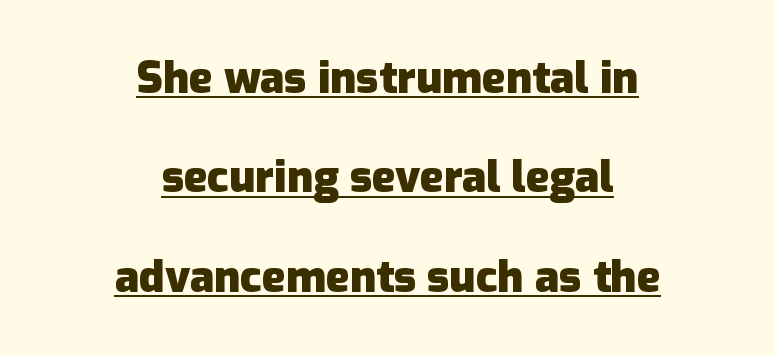
A typographer would call this underscored text. Looks like regular typesetting: each glyph gets only the width it needs. The letters sit at their default tracking, neither squeezed nor spread. Line spacing here is loose. What kind of face is this? One without serifs — a sans. The face used here has the dense, thick strokes of a bold.
